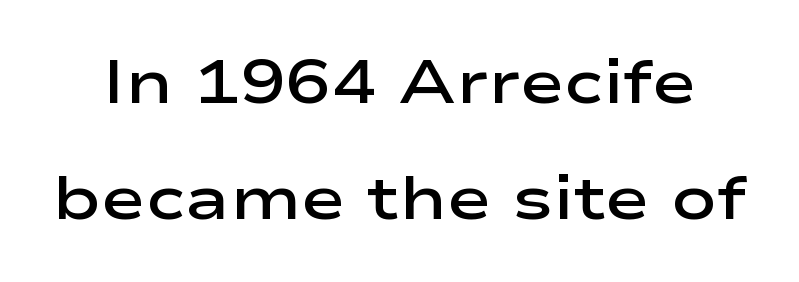
{"serif": "no", "italic": "no", "bold": "semi", "weight": "semibold", "width": "wide", "stroke_contrast": "low", "x_height": "medium", "monospaced": "no", "underline": "no", "line_spacing": "loose", "line_spacing_ratio": 1.9, "letter_spacing": "normal", "letter_spacing_em": 0.0, "glyph_px": 61}
